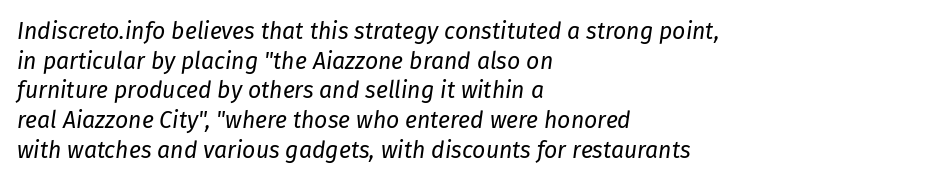
The image shows 23 px text type, italic (leaning right); set left-aligned, normal line spacing (1.29x), normal letter spacing, not underlined.
